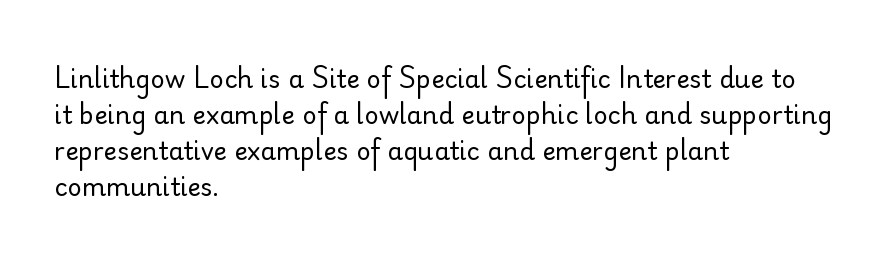
The image shows 25 px text type, upright; set left-aligned, normal line spacing (1.44x), normal letter spacing, not underlined.
